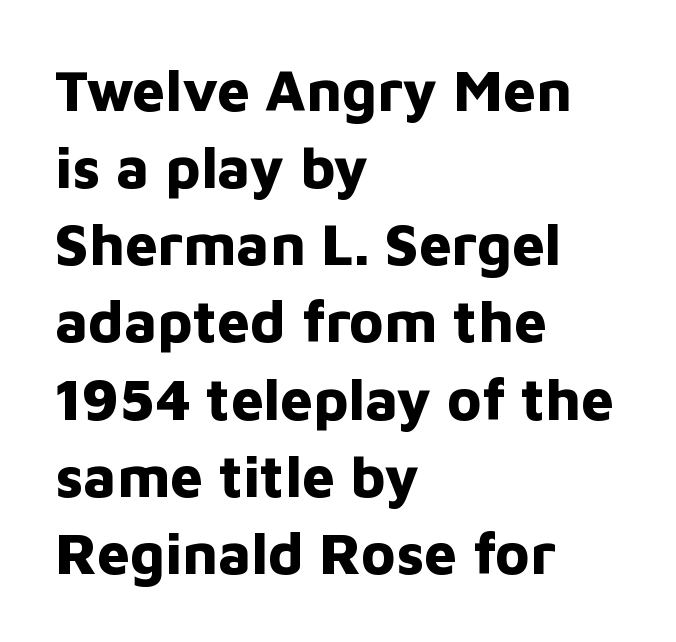
One-word summary of the alignment: left. The font's upright variant was chosen for this text. The letters advance in unequal steps, a hallmark of proportional type. Line spacing here is normal.
